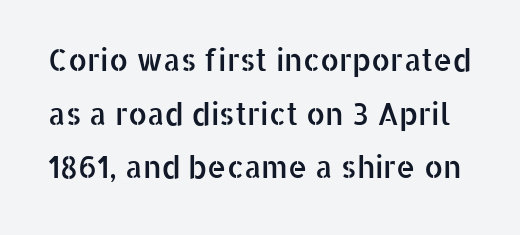
{"serif": "no", "italic": "no", "width": "normal", "stroke_contrast": "low", "x_height": "medium", "monospaced": "no", "underline": "no", "line_spacing_ratio": 1.79, "letter_spacing": "normal", "letter_spacing_em": 0.0, "glyph_px": 30}
